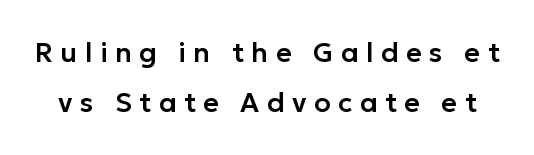
The image shows 27 px text type, upright; set line spacing 1.85x, unusually wide letter spacing (+0.28 em), not underlined.
